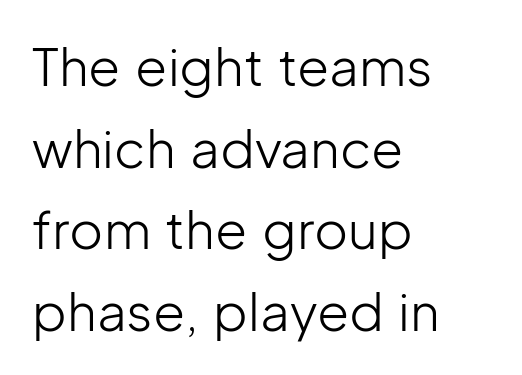
The image shows 52 px light sans-serif type, upright; set left-aligned, normal line spacing (1.57x), normal letter spacing, not underlined; low stroke contrast and a medium x-height.
